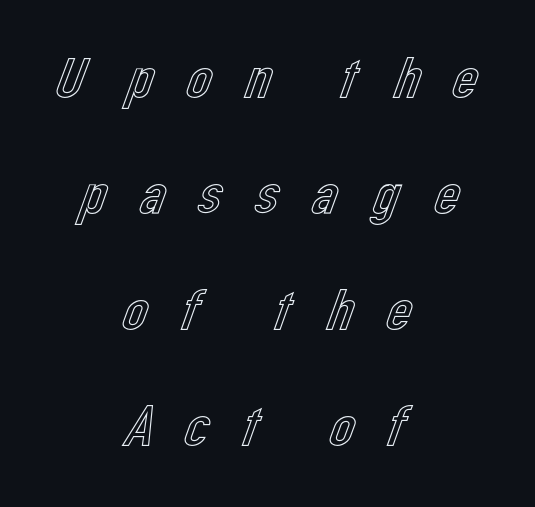
The rendering uses natural spacing where letterforms have individual widths. The leading is generous, giving the passage an open texture. Alignment: centered. The words here are not underlined. Students, note that the glyphs here are deliberately spaced far apart.
